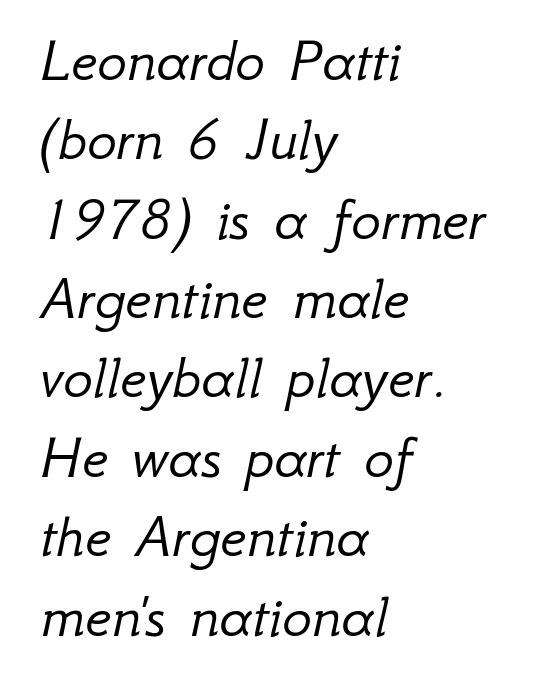
Q: Is the text bold? A: No.
Q: Is the text italic (slanted)? A: Yes, it leans right by about 12 degrees.
Q: Is the text underlined? A: No.
Q: How is the paragraph aligned? A: Left-aligned.
Q: Is the spacing between letters normal or unusually wide? A: Normal.
Q: Is the spacing between lines tight, normal or loose? A: Normal.
Q: Width (condensed, normal, or wide)? A: Normal.
Q: Stroke contrast? A: Low.
Q: x-height? A: Small.
Q: Monospaced? A: No.
